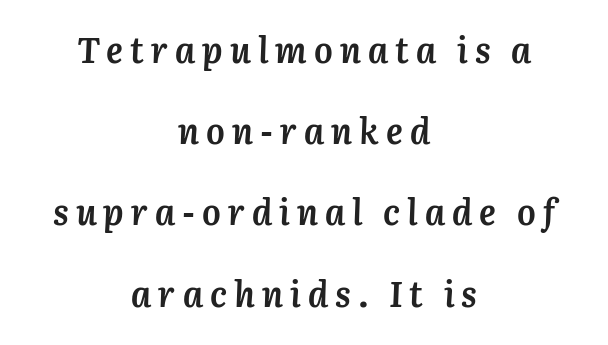
Centered paragraph, ragged on both sides. Compared with ordinary roman type, these characters are visibly tilted. Loosely led — the rows are spread out. Typographic density is high because the face is bold. These lines are rendered in a variable-pitch font. Tracking here is generous; glyphs stand well apart from one another.
